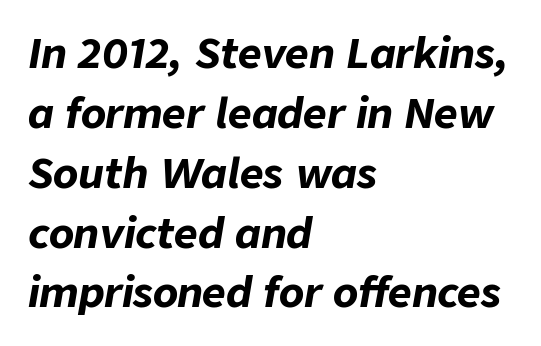
A typesetter would call this zero additional tracking. Each letter keeps its own natural width here, so spacing adapts to shape. What weight is shown? A full bold with thick strokes. Casual observation: everything's shoved over to the left.
